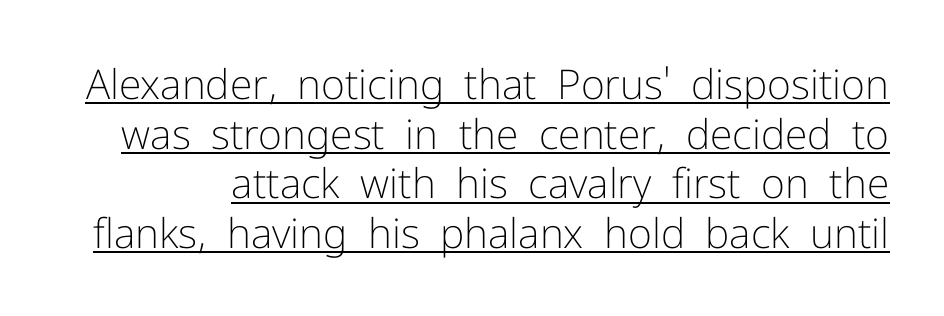
{"serif": "no", "italic": "no", "bold": "no", "weight": "light", "width": "normal", "stroke_contrast": "low", "x_height": "medium", "monospaced": "no", "underline": "yes", "line_spacing_ratio": 1.21, "letter_spacing": "normal", "letter_spacing_em": 0.0, "glyph_px": 41}
